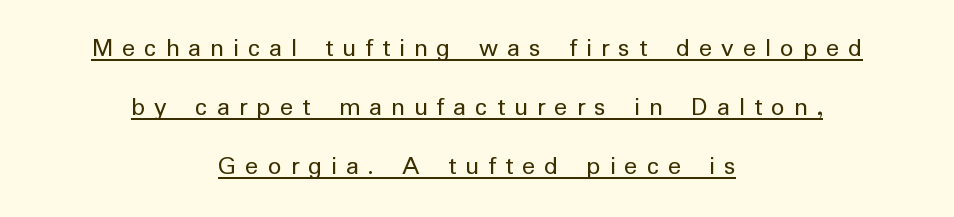
Reading down the column, the eye jumps a long way to each next line. Beneath each row of characters lies a ruled line. Caption: multi-line text, centered on the measure. The rendering inserts visible extra space after every character.
